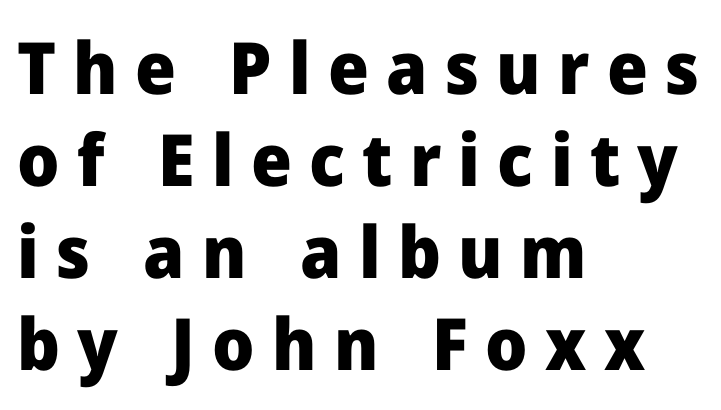
The characters display no serif detailing; their extremities are plain. The specimen reads as upright at a glance. Just letters on the line, the space beneath them empty. Each new line begins a customary step beneath the previous one. Caption: bold face, heavy strokes.
